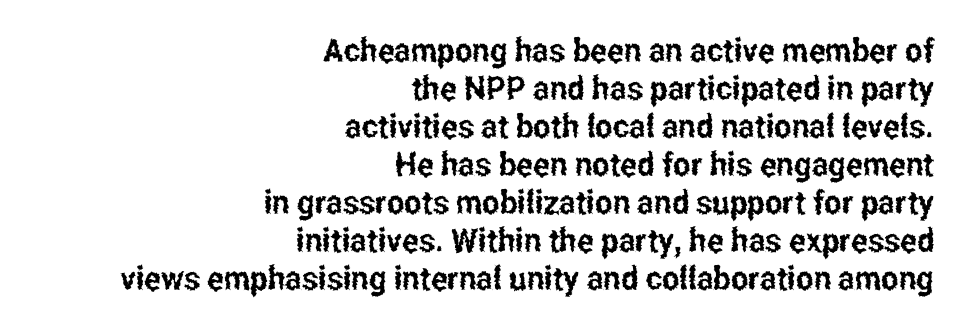
The image shows 33 px condensed sans-serif type, upright; set right-aligned, tight line spacing (1.15x), normal letter spacing, not underlined; low stroke contrast and a medium x-height.
